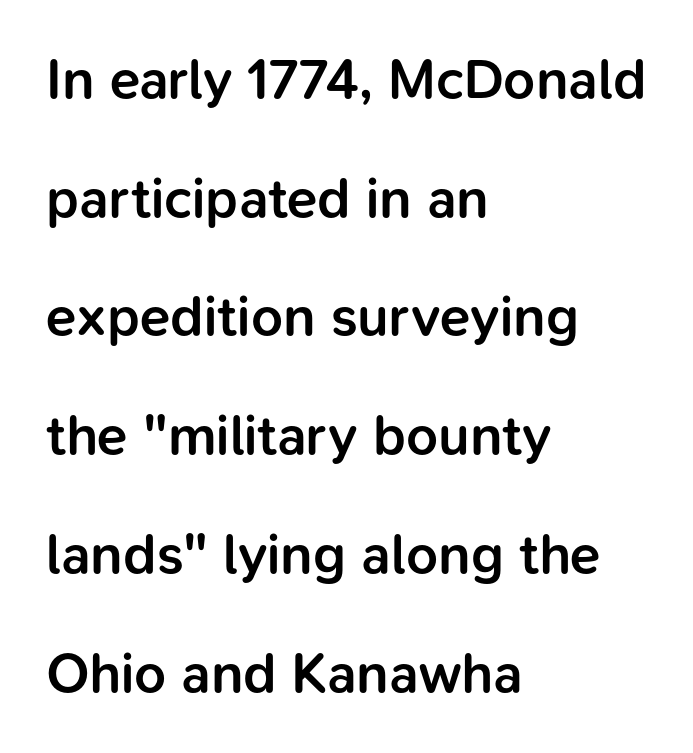
Q: Is the text bold? A: Semi-bold.
Q: Is the text italic (slanted)? A: No, it is upright.
Q: Is the typeface a serif or a sans-serif typeface? A: Sans-serif.
Q: Is the text underlined? A: No.
Q: How is the paragraph aligned? A: Left-aligned.
Q: Is the spacing between letters normal or unusually wide? A: Normal.
Q: Is the spacing between lines tight, normal or loose? A: Loose.
Q: Width (condensed, normal, or wide)? A: Normal.
Q: Stroke contrast? A: Low.
Q: x-height? A: Medium.
Q: Monospaced? A: No.
